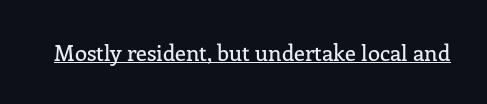
The image shows 22 px text type, upright; set normal letter spacing, underlined.
